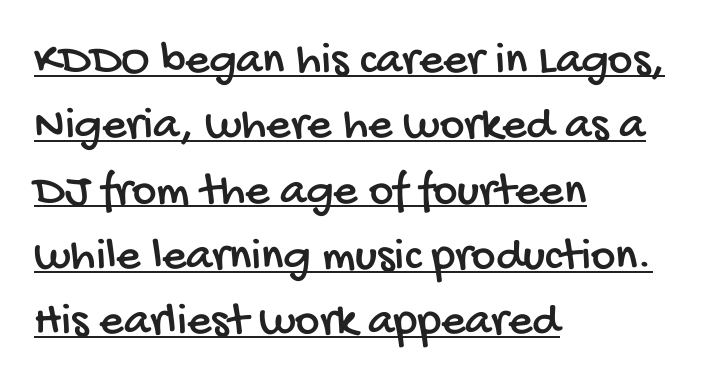
{"serif": "no", "width": "condensed", "stroke_contrast": "low", "x_height": "large", "monospaced": "no", "underline": "yes", "align": "left", "line_spacing": "normal", "line_spacing_ratio": 1.39, "letter_spacing": "normal", "letter_spacing_em": 0.0, "glyph_px": 47}
